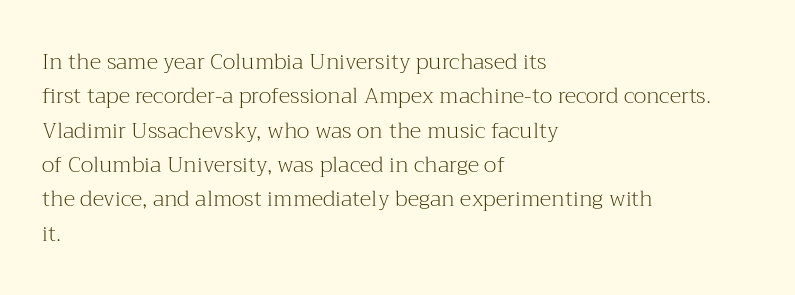
Q: Is the text bold? A: No.
Q: Is the text italic (slanted)? A: No, it is upright.
Q: Is the text underlined? A: No.
Q: How is the paragraph aligned? A: Left-aligned.
Q: Is the spacing between letters normal or unusually wide? A: Normal.
Q: Is the spacing between lines tight, normal or loose? A: Normal.
